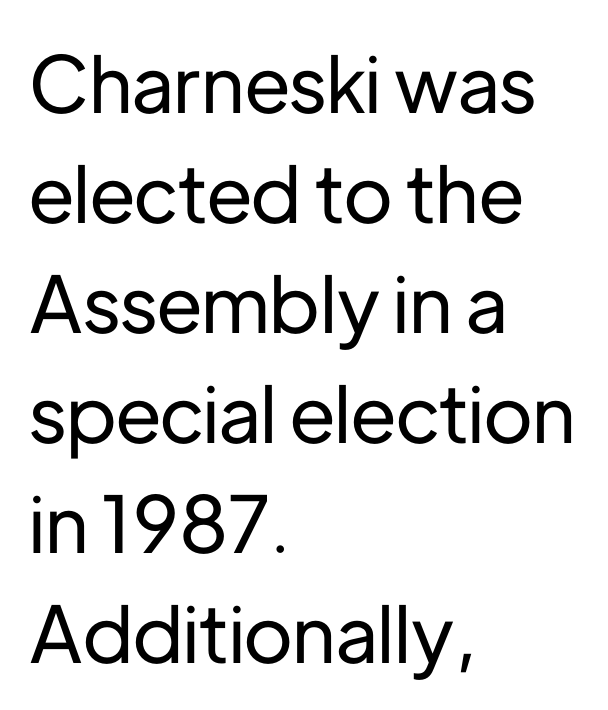
Students, observe: this is what conventionally led text looks like. The letters advance in unequal steps, a hallmark of proportional type. The words here are not underlined. All the whitespace from short lines collects on the right.
